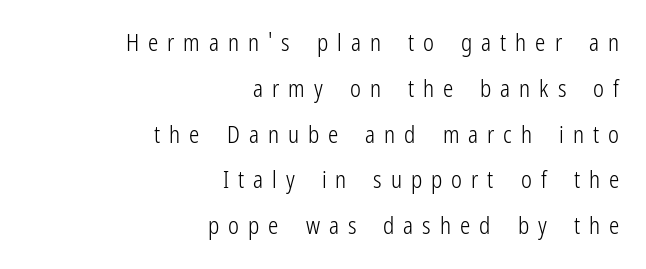
Q: Is the text bold? A: No.
Q: Is the text italic (slanted)? A: No, it is upright.
Q: Is the text underlined? A: No.
Q: How is the paragraph aligned? A: Right-aligned.
Q: Is the spacing between letters normal or unusually wide? A: Unusually wide.
Q: Is the spacing between lines tight, normal or loose? A: Loose.
